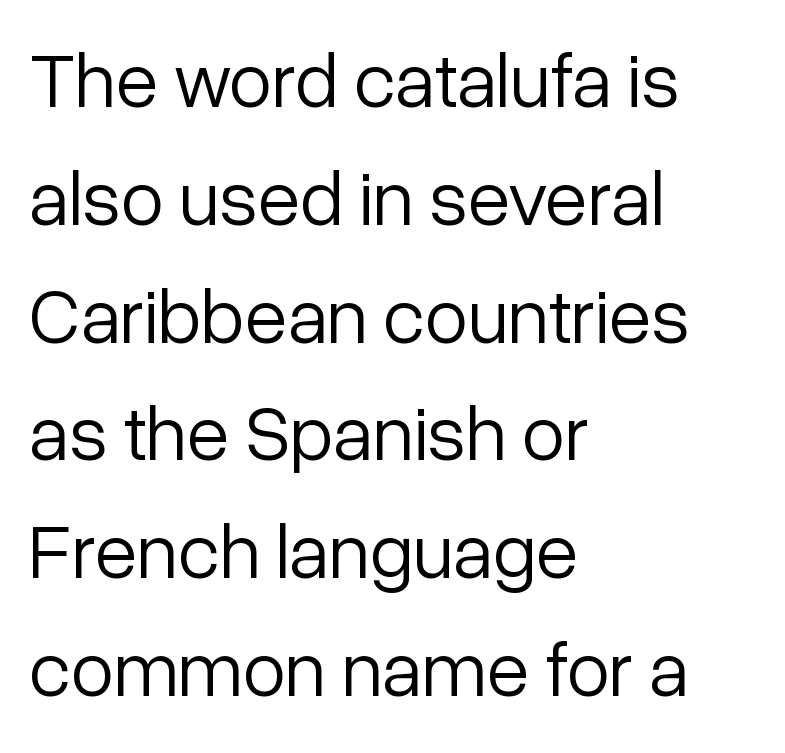
The image shows 78 px light sans-serif type, upright; set left-aligned, normal line spacing (1.51x), normal letter spacing, not underlined; low stroke contrast and a medium x-height.
